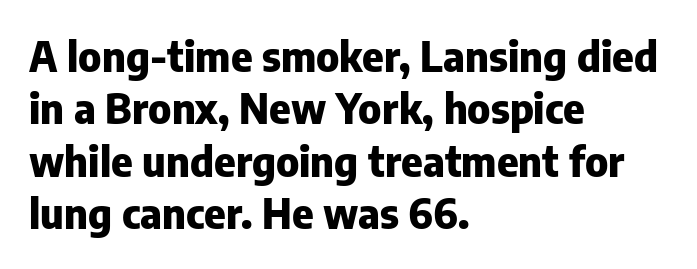
The image shows 41 px heavy sans-serif type, upright; set left-aligned, normal line spacing (1.28x), normal letter spacing, not underlined; low stroke contrast and a medium x-height.
